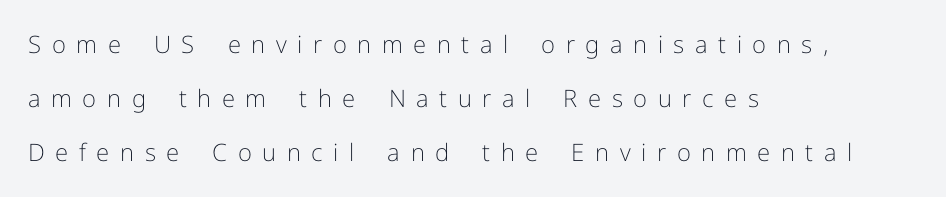
Q: Is the text bold? A: No.
Q: Is the text italic (slanted)? A: No, it is upright.
Q: Is the text underlined? A: No.
Q: How is the paragraph aligned? A: Left-aligned.
Q: Is the spacing between letters normal or unusually wide? A: Unusually wide.
Q: Is the spacing between lines tight, normal or loose? A: Loose.
